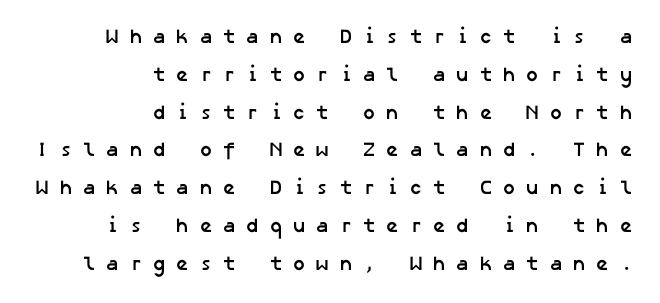
Strong, thick strokes mark this as bold type. Beneath every word, the page is bare. What stands out about the letter spacing? Its width — letters are far apart. This rendering uses right alignment, leaving the left contour irregular.
